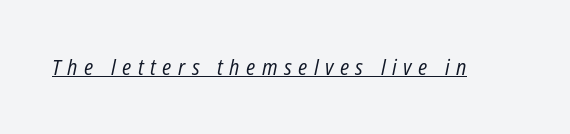
Q: Is the text bold? A: No.
Q: Is the text italic (slanted)? A: Yes, it leans right by about 12 degrees.
Q: Is the text underlined? A: Yes.
Q: Is the spacing between letters normal or unusually wide? A: Unusually wide.
